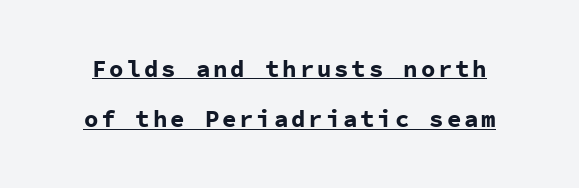
The image shows 24 px bold type, upright; set loose line spacing (2.1x), underlined.
